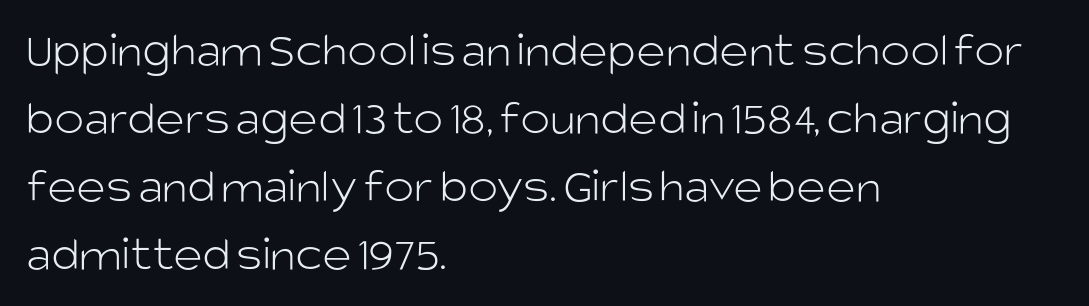
Q: Is the text bold? A: No.
Q: Is the text italic (slanted)? A: No, it is upright.
Q: Is the typeface a serif or a sans-serif typeface? A: Sans-serif.
Q: Is the text underlined? A: No.
Q: How is the paragraph aligned? A: Left-aligned.
Q: Is the spacing between letters normal or unusually wide? A: Normal.
Q: Is the spacing between lines tight, normal or loose? A: Normal.
Q: Width (condensed, normal, or wide)? A: Normal.
Q: Stroke contrast? A: Low.
Q: x-height? A: Large.
Q: Monospaced? A: No.
